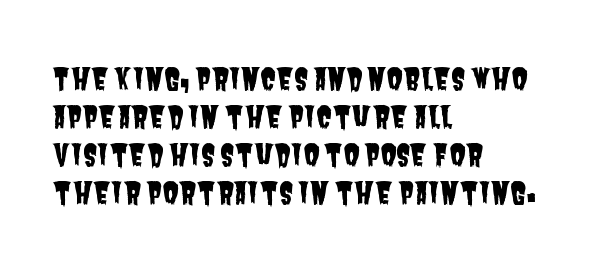
Check under the words: just untouched page. Are there feet on the stems? There aren't — it's a sans. This sample uses plain, unmodified letter spacing. The text block is weighted toward the left margin, trailing off unevenly rightward. The letters advance in unequal steps, a hallmark of proportional type.
